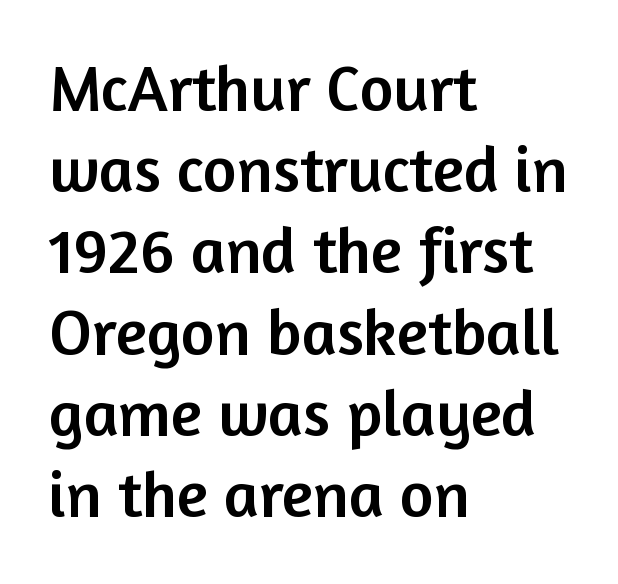
The image shows 65 px sans-serif type, upright; set left-aligned, normal line spacing (1.25x), normal letter spacing, not underlined; low stroke contrast and a medium x-height.
